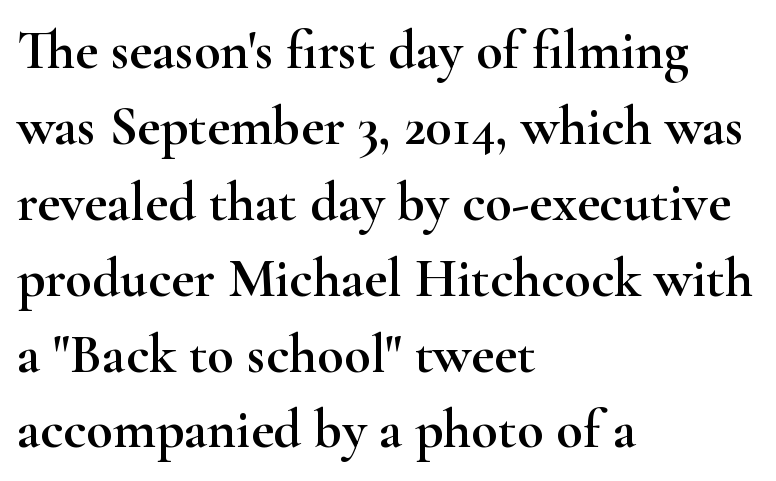
The image shows 55 px wide serif type, upright; set left-aligned, normal line spacing (1.38x), normal letter spacing, not underlined; high stroke contrast and a small x-height.
